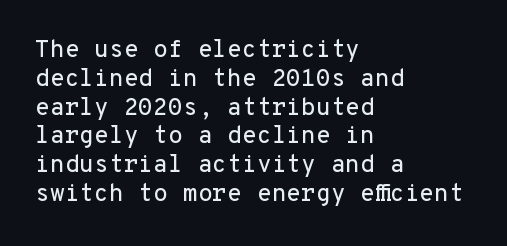
The image shows 24 px text type, upright; set left-aligned, line spacing 1.2x, normal letter spacing, not underlined.
